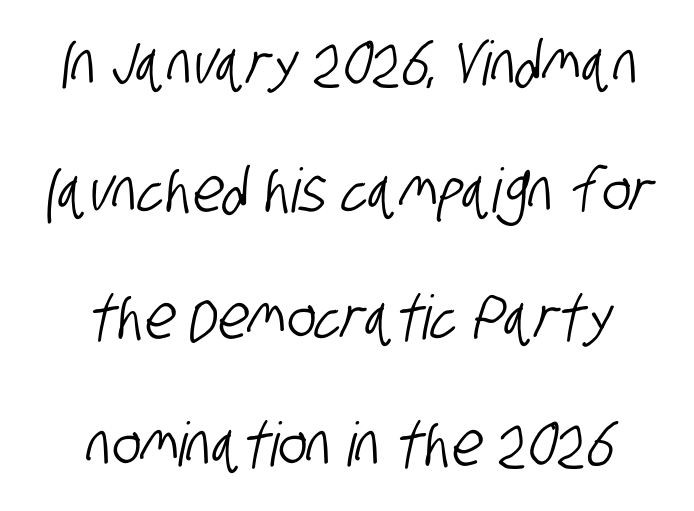
The image shows 61 px condensed sans-serif type; set centered, loose line spacing (2.08x), normal letter spacing, not underlined; low stroke contrast and a large x-height.
